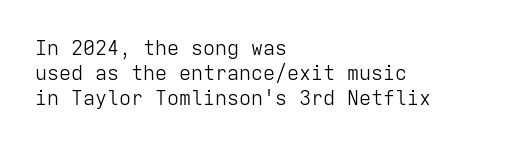
Q: Is the text bold? A: No.
Q: Is the text italic (slanted)? A: No, it is upright.
Q: Is the text underlined? A: No.
Q: How is the paragraph aligned? A: Left-aligned.
Q: Is the spacing between letters normal or unusually wide? A: Normal.
